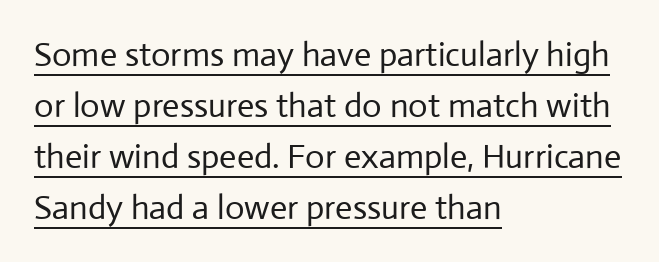
Q: Is the text bold? A: No.
Q: Is the text italic (slanted)? A: No, it is upright.
Q: Is the typeface a serif or a sans-serif typeface? A: Sans-serif.
Q: Is the text underlined? A: Yes.
Q: How is the paragraph aligned? A: Left-aligned.
Q: Is the spacing between letters normal or unusually wide? A: Normal.
Q: Is the spacing between lines tight, normal or loose? A: Normal.
Q: Width (condensed, normal, or wide)? A: Normal.
Q: Stroke contrast? A: Low.
Q: x-height? A: Medium.
Q: Monospaced? A: No.
